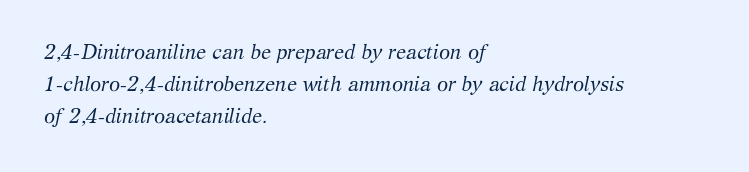
The image shows 20 px text type, italic (leaning right); set left-aligned, normal line spacing (1.59x), normal letter spacing, not underlined.
